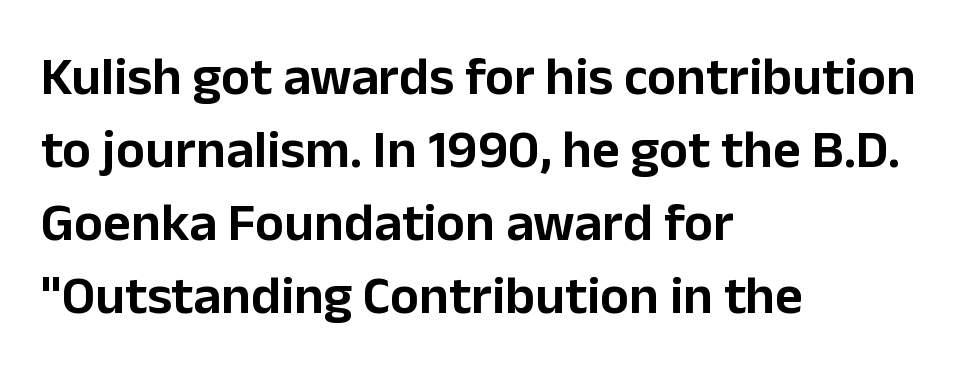
The image shows 54 px sans-serif type, upright; set left-aligned, normal line spacing (1.35x), normal letter spacing, not underlined; low stroke contrast and a medium x-height.
